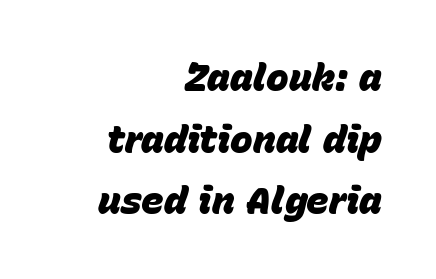
Students, this is bold: see how much ink each stroke carries. Do the characters align in a grid? No, the font is proportional. Baseline-to-baseline distance is the conventional proportion of letter height. The font's italic variant was chosen for this text. Tracking here is standard; glyphs follow each other at the usual distance. The rag falls on the left side of this text block.
